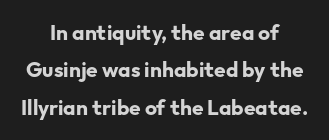
The image shows 21 px bold type, upright; set centered, line spacing 1.78x, normal letter spacing, not underlined.
